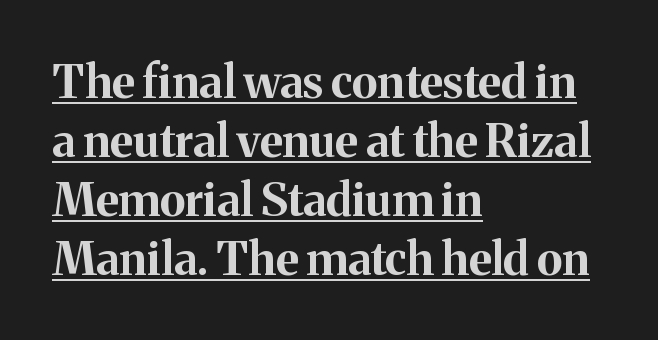
These lines stack with their left ends in a neat column. Has an underline been added? It has. Inter-character spacing is left at the font's built-in metrics. Yep, those are serifs on the letters.
